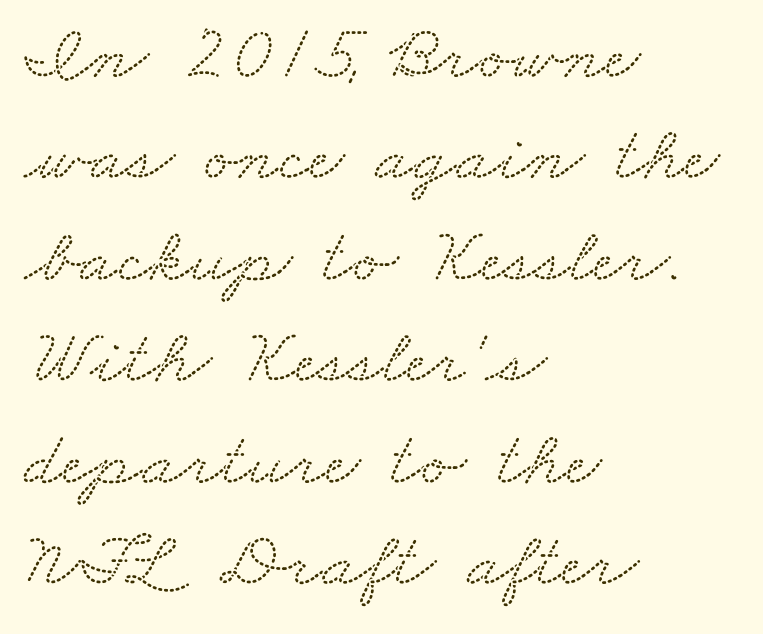
Honestly, the letter spacing is just normal — you wouldn't notice it. One glance says typical: line gaps are just what's usual. Casual observation: everything's shoved over to the left. The letters carry serifs — small finishing strokes at the ends of their stems. Letters rest on an invisible, unmarked baseline. Note the varied advance widths — an 'i' is clearly narrower than an 'm'.
